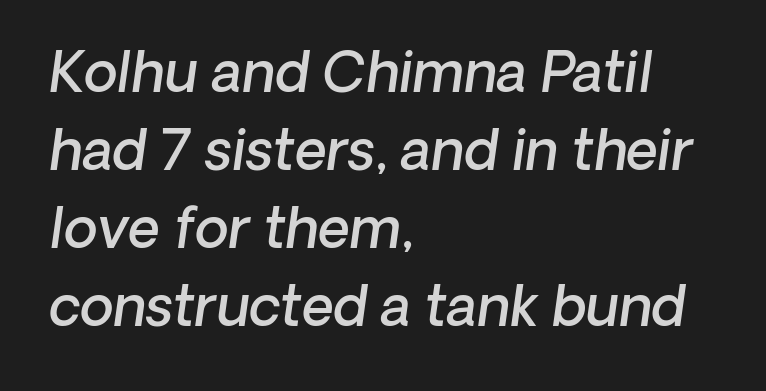
Q: Is the text bold? A: Semi-bold.
Q: Is the text italic (slanted)? A: Yes, it leans right by about 8 degrees.
Q: Is the text underlined? A: No.
Q: How is the paragraph aligned? A: Left-aligned.
Q: Is the spacing between letters normal or unusually wide? A: Normal.
Q: Is the spacing between lines tight, normal or loose? A: Normal.
Q: Width (condensed, normal, or wide)? A: Normal.
Q: Stroke contrast? A: Low.
Q: x-height? A: Medium.
Q: Monospaced? A: No.
